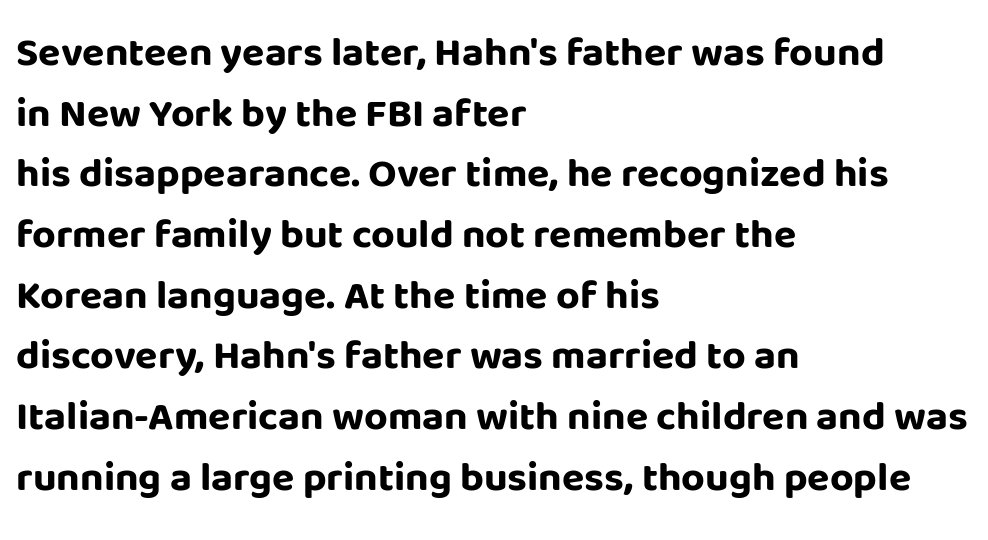
Q: Is the text bold? A: Yes.
Q: Is the text italic (slanted)? A: No, it is upright.
Q: Is the typeface a serif or a sans-serif typeface? A: Sans-serif.
Q: Is the text underlined? A: No.
Q: How is the paragraph aligned? A: Left-aligned.
Q: Is the spacing between letters normal or unusually wide? A: Normal.
Q: Is the spacing between lines tight, normal or loose? A: Normal.
Q: Width (condensed, normal, or wide)? A: Normal.
Q: Stroke contrast? A: Low.
Q: x-height? A: Large.
Q: Monospaced? A: No.
